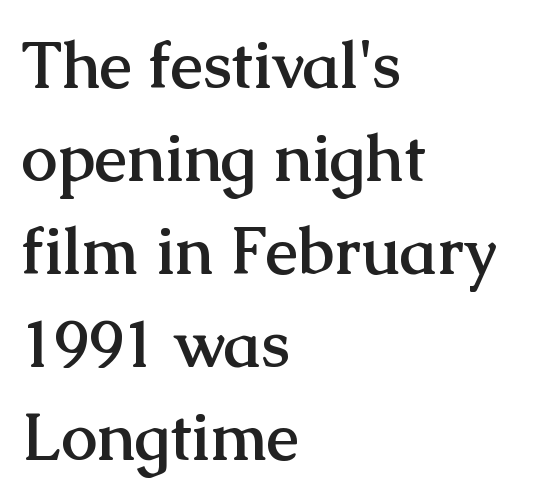
Underline: absent. Weight check: bold — yes, fully. The lettering stays uniformly vertical, giving the passage a roman look. Note: serifs present on the glyphs. Is this a fixed-width face? No — the glyphs have proportional, varying widths. Every row of glyphs begins at an identical x-position on the left.
